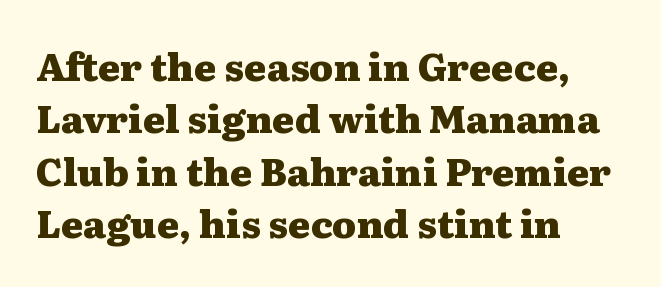
Q: Is the text bold? A: Yes.
Q: Is the text italic (slanted)? A: No, it is upright.
Q: Is the typeface a serif or a sans-serif typeface? A: Serif.
Q: Is the text underlined? A: No.
Q: How is the paragraph aligned? A: Left-aligned.
Q: Is the spacing between letters normal or unusually wide? A: Normal.
Q: Is the spacing between lines tight, normal or loose? A: Normal.
Q: Width (condensed, normal, or wide)? A: Wide.
Q: Stroke contrast? A: Medium.
Q: x-height? A: Medium.
Q: Monospaced? A: No.
